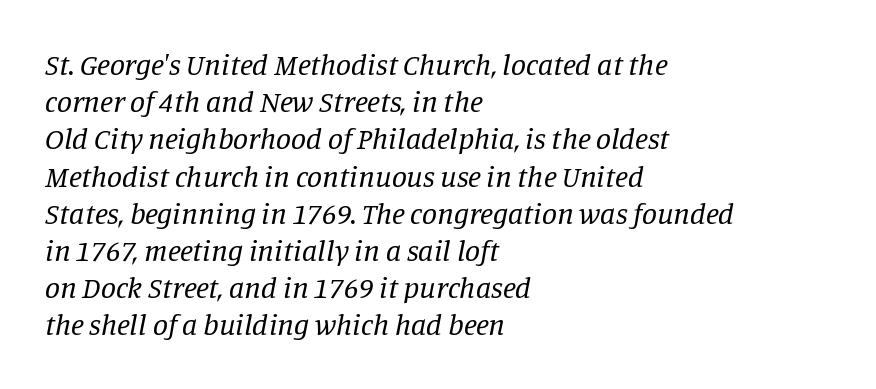
The image shows 30 px regular-weight serif type, italic (leaning right); set left-aligned, line spacing 1.24x, normal letter spacing, not underlined; low stroke contrast and a large x-height.
